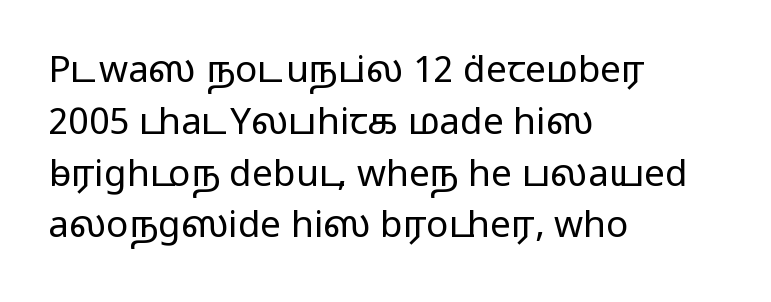
Lines of text with bare space underneath. The letters stand straight up with perfectly vertical stems. No extra ink here — the face is not bold. The type family on display is of the sans-serif kind. Horizontal bands of white between lines are of average thickness.
